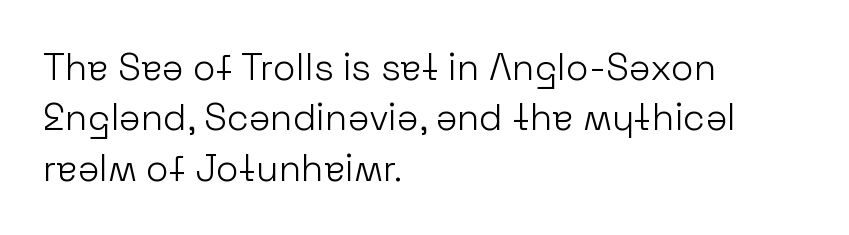
The image shows 37 px light sans-serif type, upright; set left-aligned, normal line spacing (1.36x), normal letter spacing, not underlined; low stroke contrast and a medium x-height.
